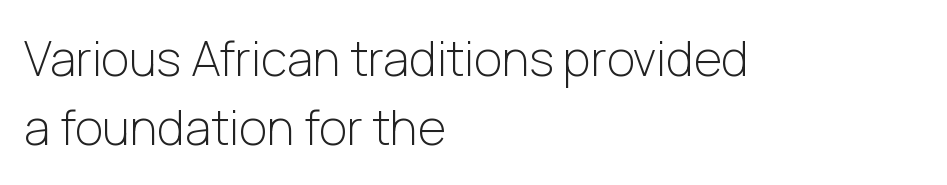
Q: Is the text bold? A: No.
Q: Is the text italic (slanted)? A: No, it is upright.
Q: Is the typeface a serif or a sans-serif typeface? A: Sans-serif.
Q: Is the text underlined? A: No.
Q: How is the paragraph aligned? A: Left-aligned.
Q: Is the spacing between letters normal or unusually wide? A: Normal.
Q: Is the spacing between lines tight, normal or loose? A: Normal.
Q: Width (condensed, normal, or wide)? A: Normal.
Q: Stroke contrast? A: Low.
Q: x-height? A: Medium.
Q: Monospaced? A: No.
